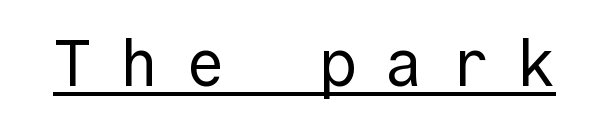
Q: Is the text bold? A: No.
Q: Is the text italic (slanted)? A: No, it is upright.
Q: Is the typeface a serif or a sans-serif typeface? A: Sans-serif.
Q: Is the text underlined? A: Yes.
Q: Is the spacing between letters normal or unusually wide? A: Unusually wide.
Q: Width (condensed, normal, or wide)? A: Normal.
Q: x-height? A: Medium.
Q: Monospaced? A: Yes.
